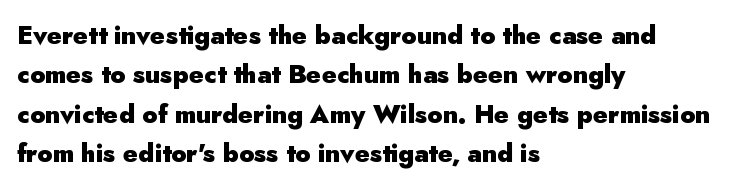
The image shows 25 px bold type, upright; set left-aligned, normal line spacing (1.58x), normal letter spacing, not underlined.
